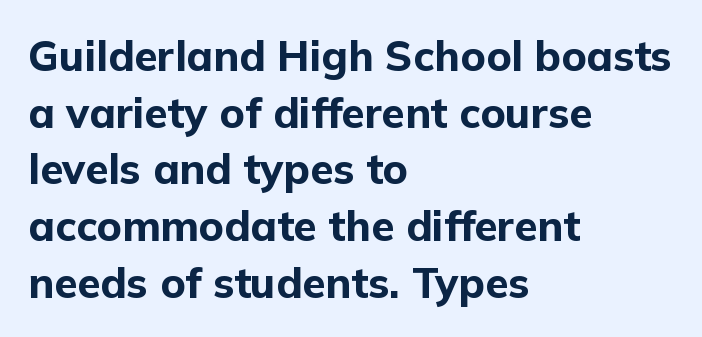
Q: Is the text bold? A: Yes.
Q: Is the text italic (slanted)? A: No, it is upright.
Q: Is the typeface a serif or a sans-serif typeface? A: Sans-serif.
Q: Is the text underlined? A: No.
Q: How is the paragraph aligned? A: Left-aligned.
Q: Is the spacing between letters normal or unusually wide? A: Normal.
Q: Is the spacing between lines tight, normal or loose? A: Normal.
Q: Width (condensed, normal, or wide)? A: Normal.
Q: Stroke contrast? A: Low.
Q: x-height? A: Medium.
Q: Monospaced? A: No.
